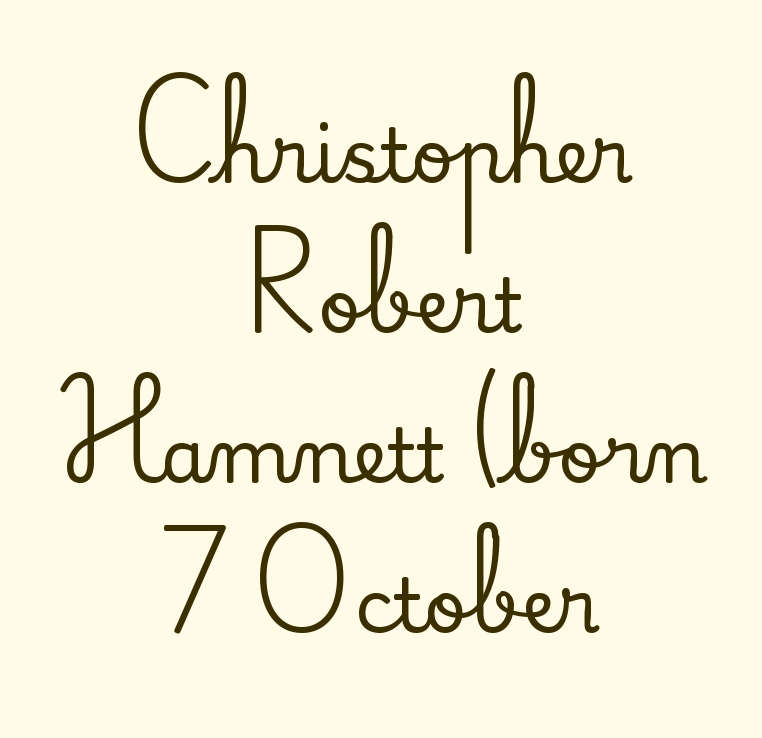
Q: Is the text italic (slanted)? A: No, it is upright.
Q: Is the typeface a serif or a sans-serif typeface? A: Serif.
Q: Is the text underlined? A: No.
Q: How is the paragraph aligned? A: Centered.
Q: Is the spacing between letters normal or unusually wide? A: Normal.
Q: Is the spacing between lines tight, normal or loose? A: Loose.
Q: Width (condensed, normal, or wide)? A: Normal.
Q: Stroke contrast? A: Medium.
Q: x-height? A: Small.
Q: Monospaced? A: No.
